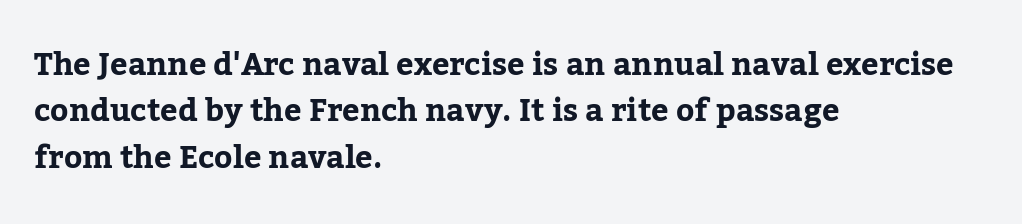
Q: Is the text italic (slanted)? A: No, it is upright.
Q: Is the typeface a serif or a sans-serif typeface? A: Serif.
Q: Is the text underlined? A: No.
Q: How is the paragraph aligned? A: Left-aligned.
Q: Is the spacing between letters normal or unusually wide? A: Normal.
Q: Is the spacing between lines tight, normal or loose? A: Normal.
Q: Width (condensed, normal, or wide)? A: Normal.
Q: Stroke contrast? A: Low.
Q: x-height? A: Medium.
Q: Monospaced? A: No.
